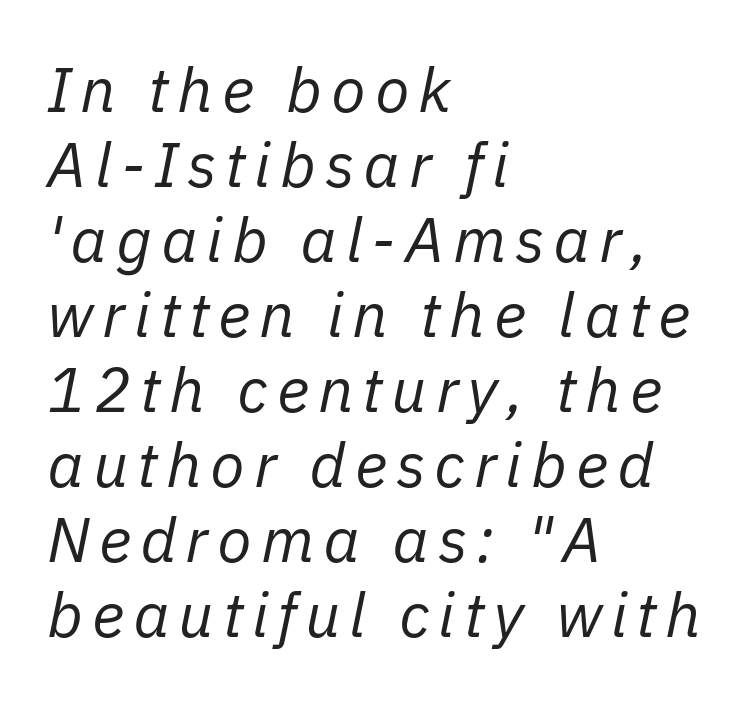
The image shows 63 px regular-weight type, italic (leaning right); set left-aligned, line spacing 1.19x, not underlined; low stroke contrast and a medium x-height.
